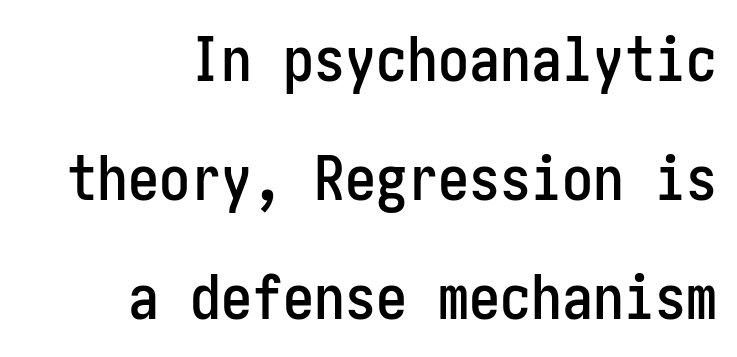
The image shows 62 px condensed sans-serif type, upright; set right-aligned, loose line spacing (1.92x), normal letter spacing, not underlined; low stroke contrast and a medium x-height.
